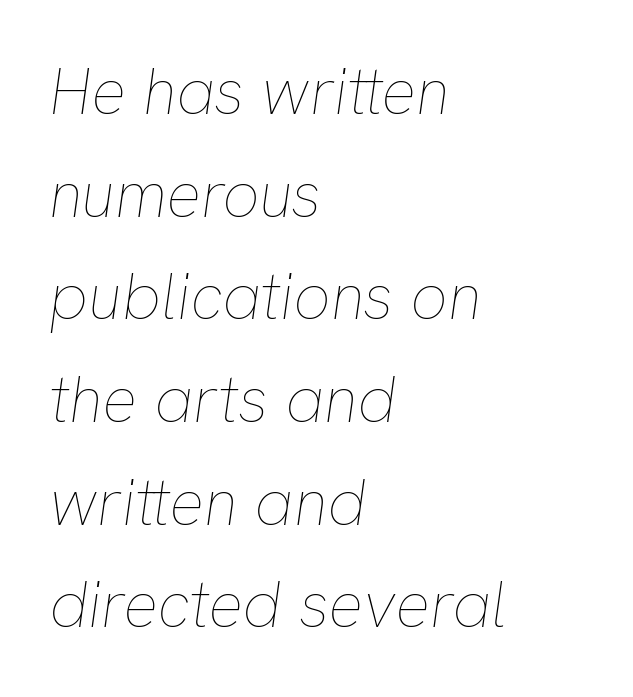
Q: Is the text bold? A: No.
Q: Is the text italic (slanted)? A: Yes, it leans right by about 8 degrees.
Q: Is the text underlined? A: No.
Q: How is the paragraph aligned? A: Left-aligned.
Q: Is the spacing between letters normal or unusually wide? A: Normal.
Q: Is the spacing between lines tight, normal or loose? A: Normal.
Q: Width (condensed, normal, or wide)? A: Normal.
Q: Stroke contrast? A: Low.
Q: x-height? A: Medium.
Q: Monospaced? A: No.
